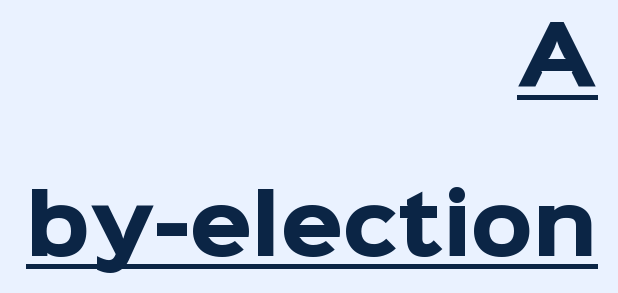
The image shows 80 px heavy sans-serif type, upright; set right-aligned, loose line spacing (2.12x), normal letter spacing, underlined; low stroke contrast and a medium x-height.
